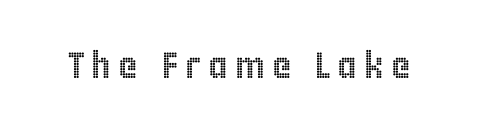
Q: Is the text italic (slanted)? A: No, it is upright.
Q: Is the text underlined? A: No.
Q: Width (condensed, normal, or wide)? A: Condensed.
Q: x-height? A: Large.
Q: Monospaced? A: No.
